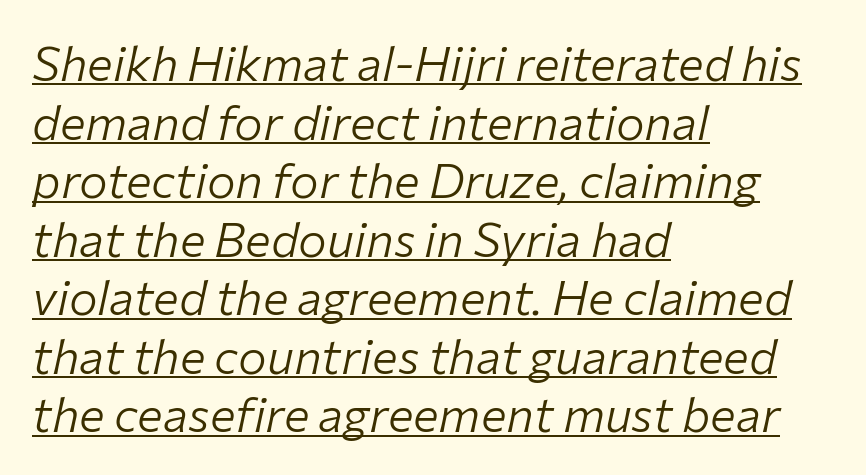
The image shows 48 px light type, italic (leaning right); set left-aligned, line spacing 1.22x, normal letter spacing, underlined; low stroke contrast and a medium x-height.
